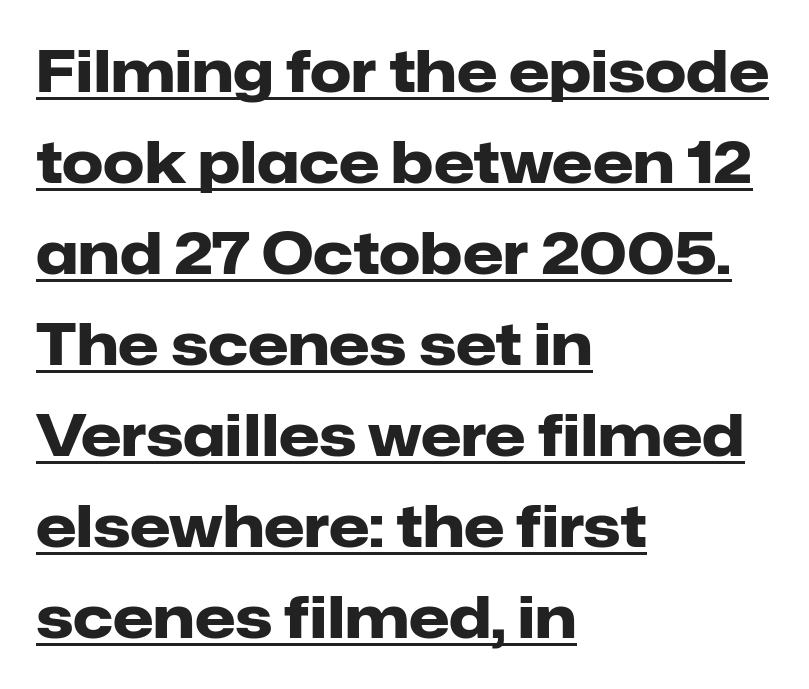
{"serif": "no", "italic": "no", "bold": "yes", "weight": "heavy", "width": "normal", "stroke_contrast": "low", "x_height": "medium", "monospaced": "no", "underline": "yes", "align": "left", "line_spacing": "normal", "line_spacing_ratio": 1.57, "letter_spacing": "normal", "letter_spacing_em": 0.0, "glyph_px": 58}
